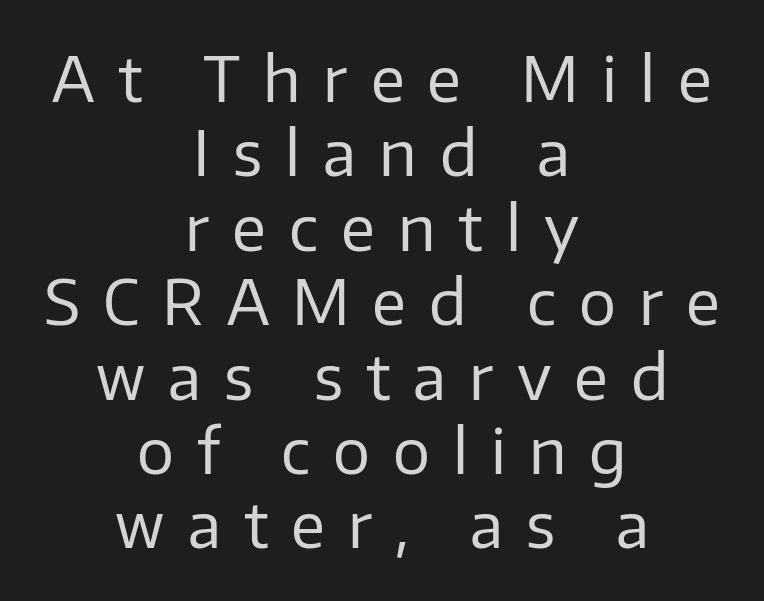
The image shows 62 px regular-weight sans-serif type, upright; set centered, line spacing 1.2x, unusually wide letter spacing (+0.37 em), not underlined; low stroke contrast and a medium x-height.
